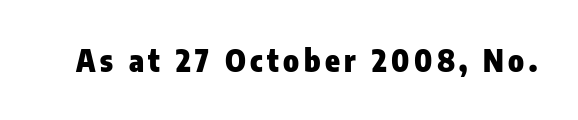
Just letters on the line, the space beneath them empty. Tall strokes in this sample are plumb rather than angled. Is this a fixed-width face? No — the glyphs have proportional, varying widths. In terms of letterform style, serifs are entirely absent. On the weight axis this lands at bold, roughly 700.
